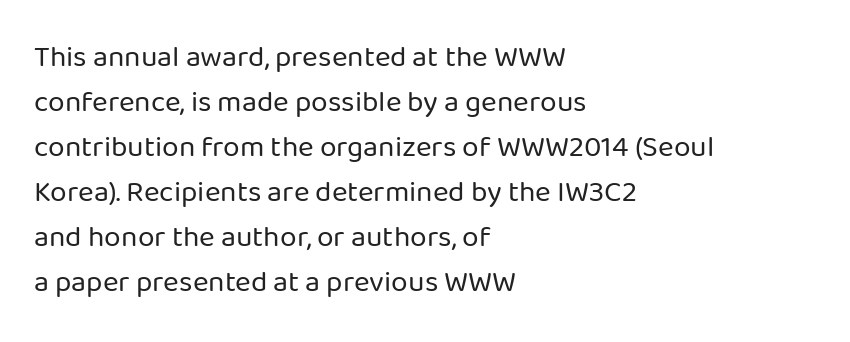
Is this a heavy cut? Hardly; it is regular or lighter. This is sans-serif lettering, the kind often seen on screens and signage. The rows are spaced the way most documents space them. Characters follow at the spacing the type designer built in.
